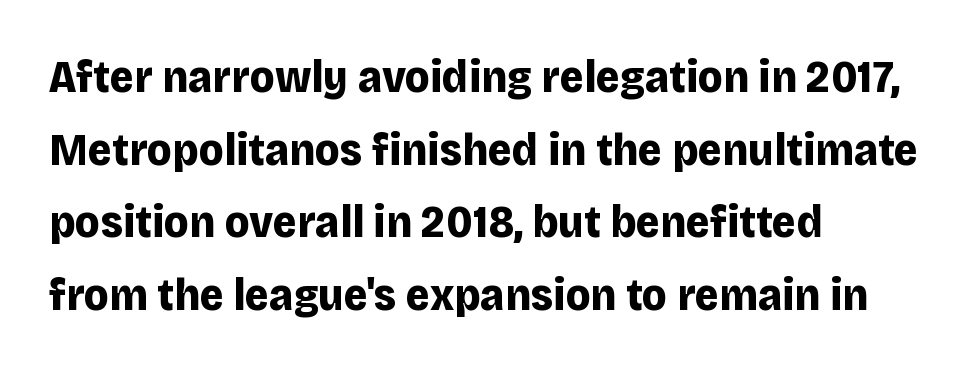
{"serif": "no", "italic": "no", "bold": "yes", "weight": "bold", "width": "normal", "stroke_contrast": "low", "x_height": "large", "monospaced": "no", "underline": "no", "align": "left", "line_spacing": "normal", "line_spacing_ratio": 1.58, "letter_spacing": "normal", "letter_spacing_em": 0.0, "glyph_px": 46}
